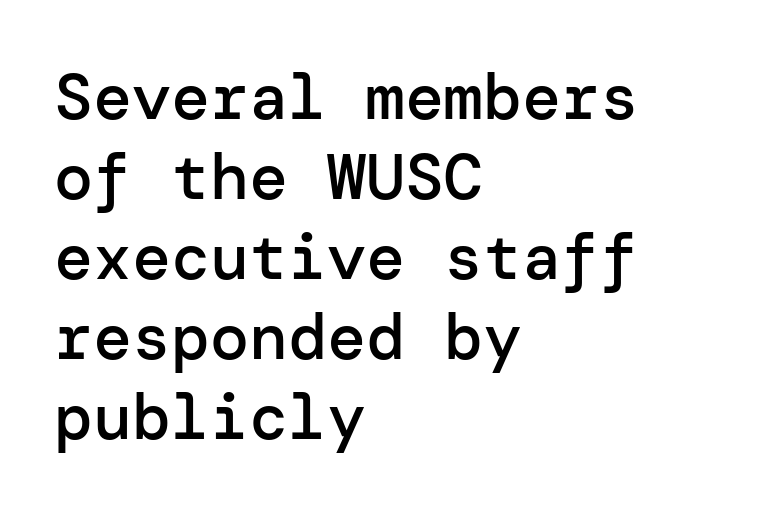
{"serif": "no", "italic": "no", "bold": "semi", "weight": "semibold", "width": "normal", "stroke_contrast": "low", "x_height": "medium", "underline": "no", "align": "left", "line_spacing_ratio": 1.23, "letter_spacing": "normal", "letter_spacing_em": 0.0, "glyph_px": 65}
